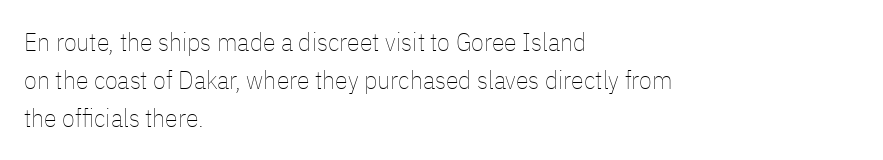
The vertical gap from one line to the next is medium. Quick note: underline off. The characters are drawn with everyday or finer stroke widths. A typesetter would mark this as roman, not italic. Caption: multi-line text, flush left, ragged right.
